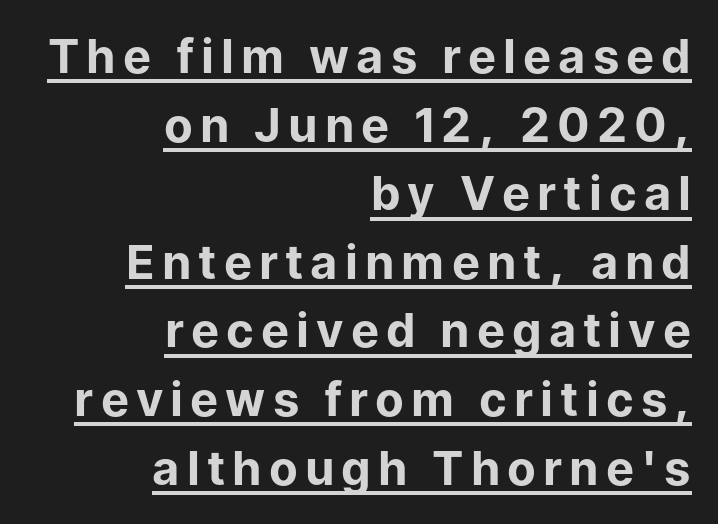
Notice how the passage keeps a crisp vertical edge on the right only. Is this a fixed-width face? No — the glyphs have proportional, varying widths. Notice how a bar underscores the lettering throughout. On the weight axis this lands at bold, roughly 700.
